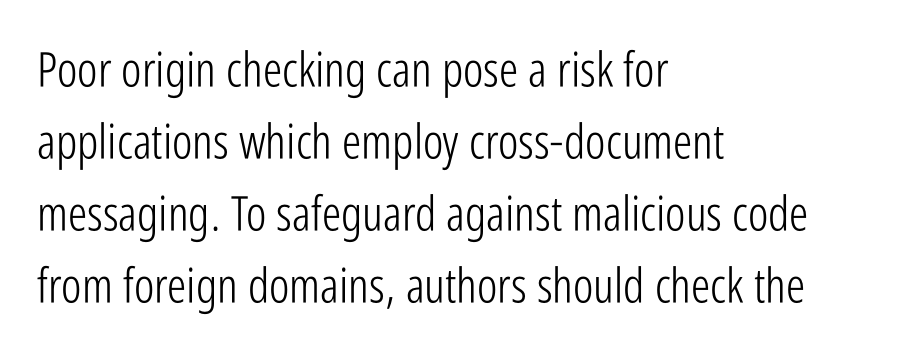
The image shows 48 px light, condensed sans-serif type, upright; set left-aligned, normal line spacing (1.5x), normal letter spacing, not underlined; low stroke contrast and a medium x-height.
